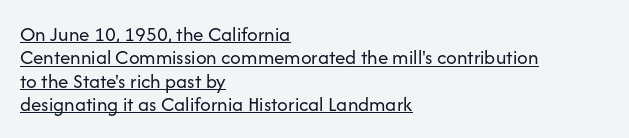
Letter spacing: default. All the whitespace from short lines collects on the right. Compared with a typical body face, this is equally light or lighter still. Do the letters lean? They stand straight. The block of text is dense from top to bottom, with scant space between rows.
